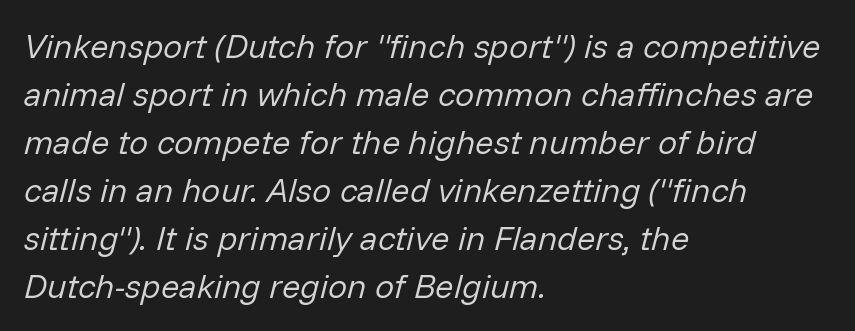
The image shows 34 px regular-weight type, italic (leaning right); set left-aligned, normal line spacing (1.41x), normal letter spacing, not underlined; low stroke contrast and a medium x-height.
